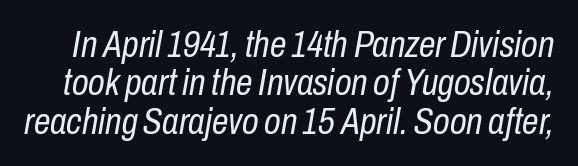
Q: Is the text bold? A: No.
Q: Is the text italic (slanted)? A: Yes, it leans right by about 10 degrees.
Q: Is the text underlined? A: No.
Q: Is the spacing between letters normal or unusually wide? A: Normal.
Q: Is the spacing between lines tight, normal or loose? A: Tight.
Q: Width (condensed, normal, or wide)? A: Condensed.
Q: Stroke contrast? A: Low.
Q: x-height? A: Medium.
Q: Monospaced? A: No.
